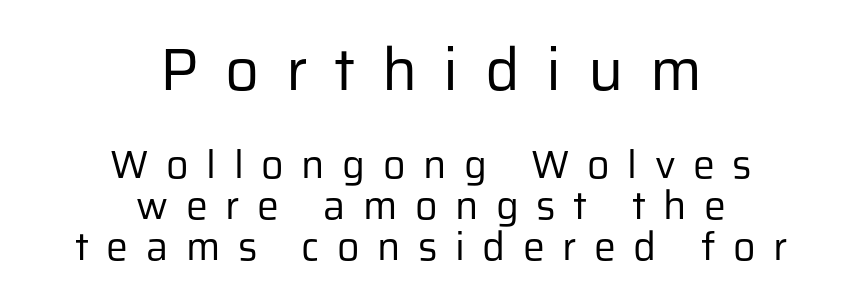
This sample uses an upright cut, with every glyph sitting square on the baseline. Letters rest on an invisible, unmarked baseline. What's the leading like? Squeezed, with rows nearly overlapping. Character size in the leading block exceeds that of the trailing block.
